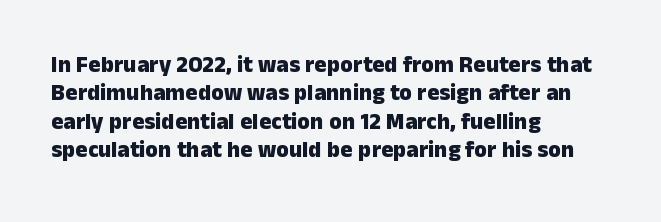
The image shows 23 px bold type, upright; set left-aligned, line spacing 1.23x, normal letter spacing, not underlined.
